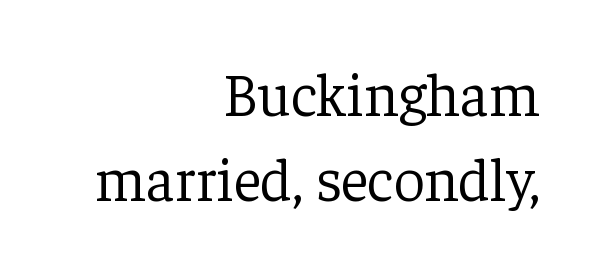
{"serif": "yes", "italic": "no", "bold": "no", "weight": "light", "width": "normal", "stroke_contrast": "low", "x_height": "medium", "monospaced": "no", "underline": "no", "align": "right", "line_spacing": "normal", "line_spacing_ratio": 1.4, "letter_spacing": "normal", "letter_spacing_em": 0.0, "glyph_px": 61}
